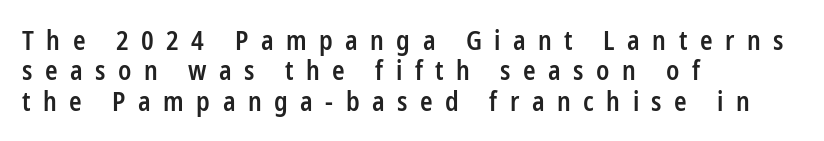
{"italic": "no", "bold": "semi", "underline": "no", "align": "left", "line_spacing_ratio": 1.17, "letter_spacing": "wide", "letter_spacing_em": 0.48, "glyph_px": 26}
